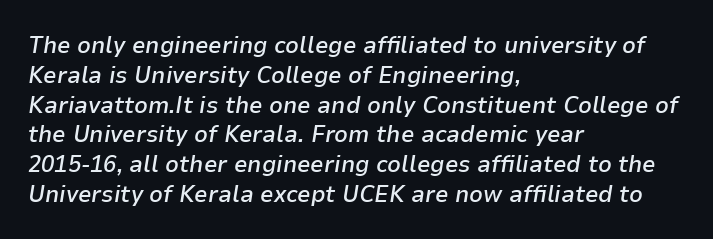
The image shows 24 px text type, italic (leaning right); set left-aligned, line spacing 1.24x, normal letter spacing, not underlined.
